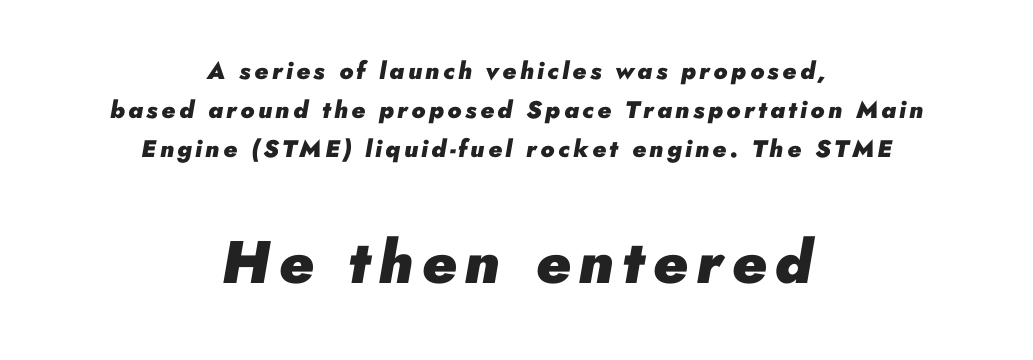
Q: Is the text bold? A: Yes.
Q: Is the text italic (slanted)? A: Yes, it leans right by about 10 degrees.
Q: Is the text underlined? A: No.
Q: How is the paragraph aligned? A: Centered.
Q: Is the spacing between lines tight, normal or loose? A: Normal.
Q: Which block of text is set in a larger size, the first (top) or the second (bottom)? A: The second (bottom) one.
Q: Width (condensed, normal, or wide)? A: Normal.
Q: Stroke contrast? A: Low.
Q: x-height? A: Small.
Q: Monospaced? A: No.
